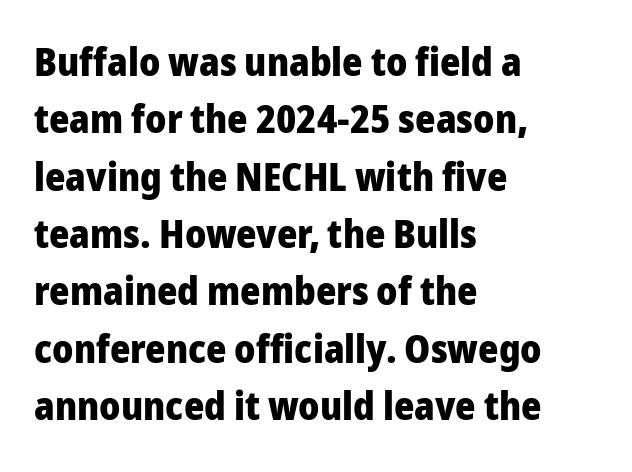
The passage shown is typed in a proportional face where columns would drift. Do the letters lean? They stand straight. Check under the words: just untouched page. No feet cap the strokes, marking this as sans-serif type. Where is the straight margin? On the left. Default kerning and tracking; the words read as compact shapes.
